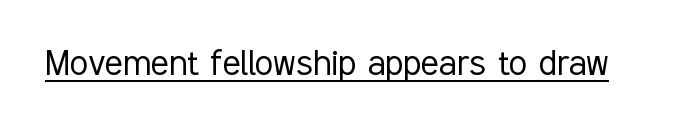
Q: Is the text bold? A: No.
Q: Is the text italic (slanted)? A: No, it is upright.
Q: Is the typeface a serif or a sans-serif typeface? A: Sans-serif.
Q: Is the text underlined? A: Yes.
Q: Is the spacing between letters normal or unusually wide? A: Normal.
Q: Width (condensed, normal, or wide)? A: Condensed.
Q: Stroke contrast? A: Low.
Q: x-height? A: Medium.
Q: Monospaced? A: No.
